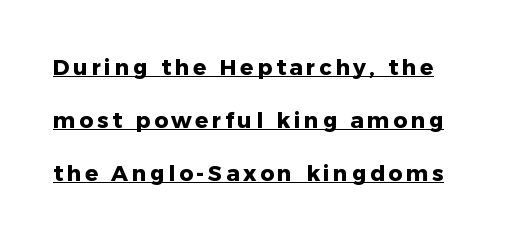
The letters stand upright; this is a roman face. Vertical spacing — loose. Honestly, the underline is the first thing you notice here. These lines carry a lot of weight — the face is fully bold.
